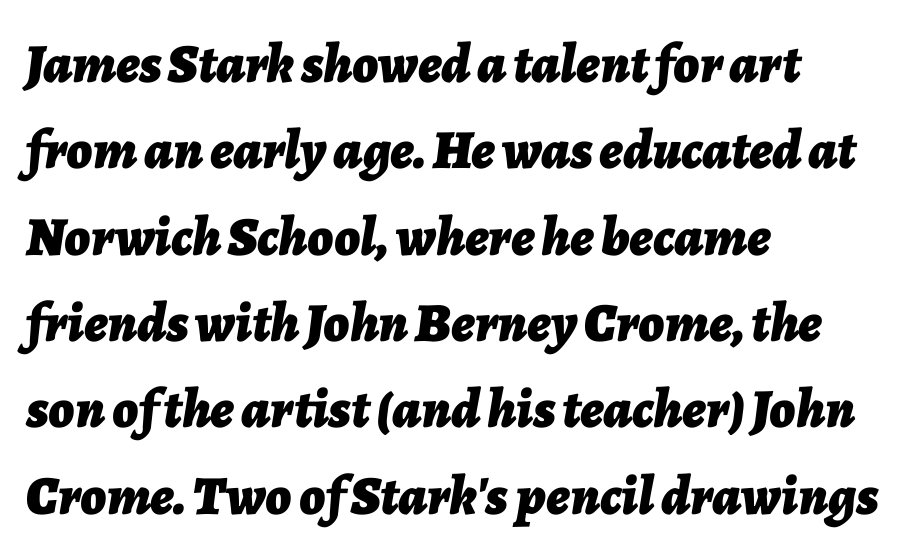
{"italic": "yes", "lean": "right", "slant_degrees": 7, "bold": "yes", "weight": "bold", "width": "normal", "stroke_contrast": "low", "x_height": "medium", "monospaced": "no", "underline": "no", "align": "left", "line_spacing": "normal", "line_spacing_ratio": 1.57, "letter_spacing": "normal", "letter_spacing_em": 0.0, "glyph_px": 55}
